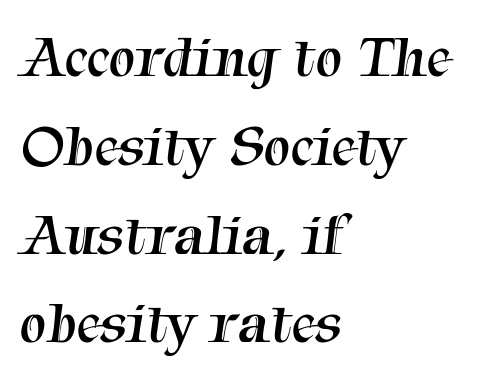
A typesetter would call this leading conventional body-copy spacing. Type without underlining. Looks like regular typesetting: each glyph gets only the width it needs. Words appear dense and cohesive because spacing is normal.
